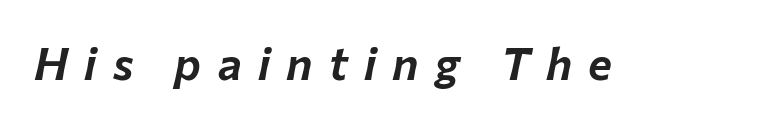
Q: Is the text italic (slanted)? A: Yes, it leans right by about 12 degrees.
Q: Is the text underlined? A: No.
Q: Is the spacing between letters normal or unusually wide? A: Unusually wide.
Q: Width (condensed, normal, or wide)? A: Normal.
Q: Stroke contrast? A: Low.
Q: x-height? A: Medium.
Q: Monospaced? A: No.
